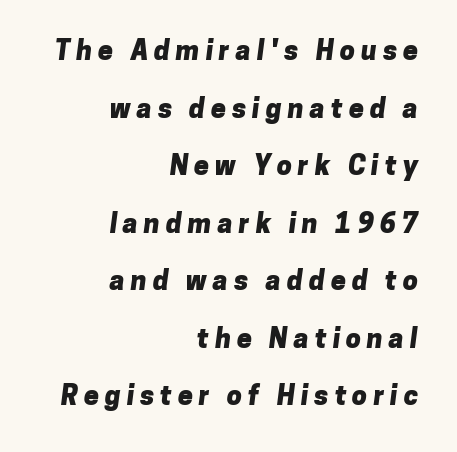
The image shows 27 px bold type; set right-aligned, loose line spacing (2.13x), unusually wide letter spacing (+0.22 em), not underlined.
